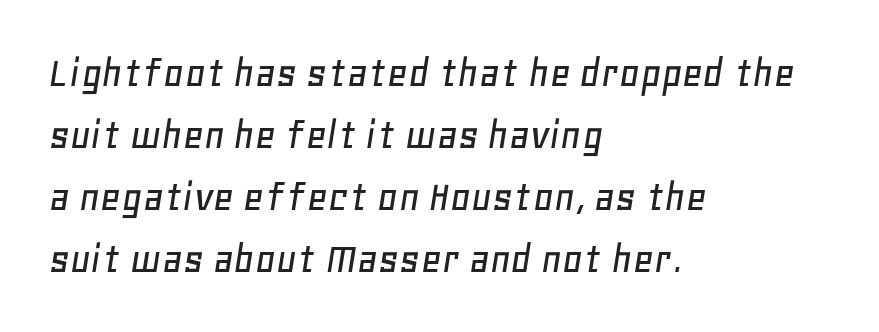
Q: Is the text italic (slanted)? A: Yes, it leans right by about 11 degrees.
Q: Is the text underlined? A: No.
Q: How is the paragraph aligned? A: Left-aligned.
Q: Is the spacing between letters normal or unusually wide? A: Normal.
Q: Is the spacing between lines tight, normal or loose? A: Normal.
Q: Width (condensed, normal, or wide)? A: Normal.
Q: Stroke contrast? A: Low.
Q: x-height? A: Large.
Q: Monospaced? A: No.
